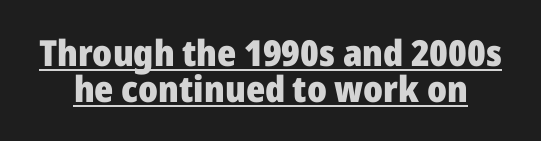
Heft: maximum for text — a bold. The passage shown is underscored from start to finish. The characters display no serif detailing; their extremities are plain. Letter spacing: default. Think of a printed novel: that variable character pitch is what you see here. The lettering stays uniformly vertical, giving the passage a roman look.
